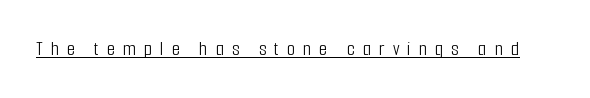
Q: Is the text bold? A: No.
Q: Is the text italic (slanted)? A: No, it is upright.
Q: Is the text underlined? A: Yes.
Q: Is the spacing between letters normal or unusually wide? A: Unusually wide.
